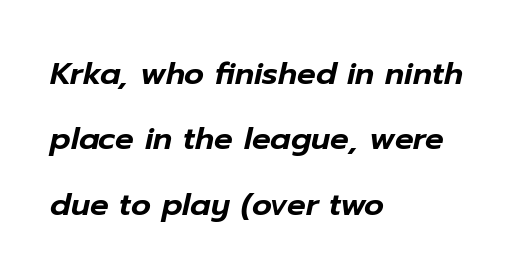
The image shows 31 px text type, italic (leaning right); set left-aligned, loose line spacing (2.11x), normal letter spacing, not underlined; low stroke contrast and a medium x-height.
